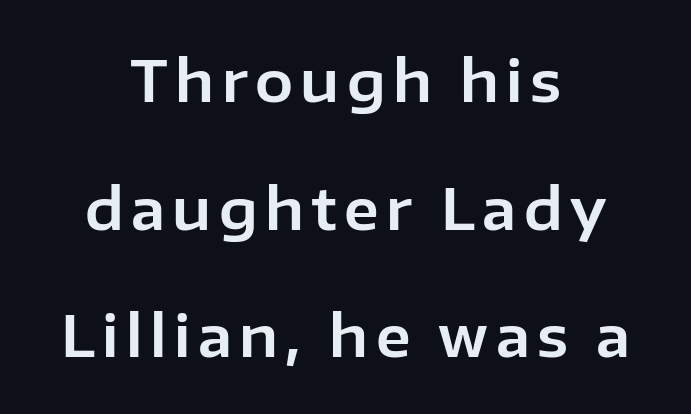
{"serif": "no", "italic": "no", "width": "normal", "stroke_contrast": "low", "x_height": "medium", "monospaced": "no", "underline": "no", "align": "center", "line_spacing": "loose", "line_spacing_ratio": 2.24, "glyph_px": 57}
